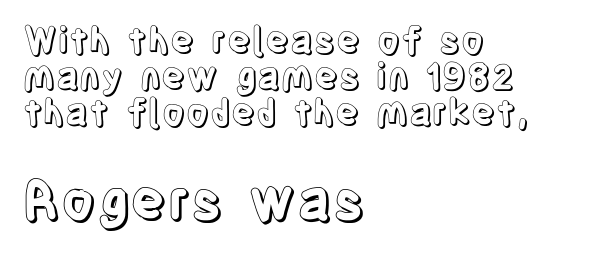
The image shows 54 px condensed type, upright; set left-aligned, tight line spacing (1.0x), normal letter spacing, not underlined; the second (bottom) block is 1.5x larger; a large x-height.
